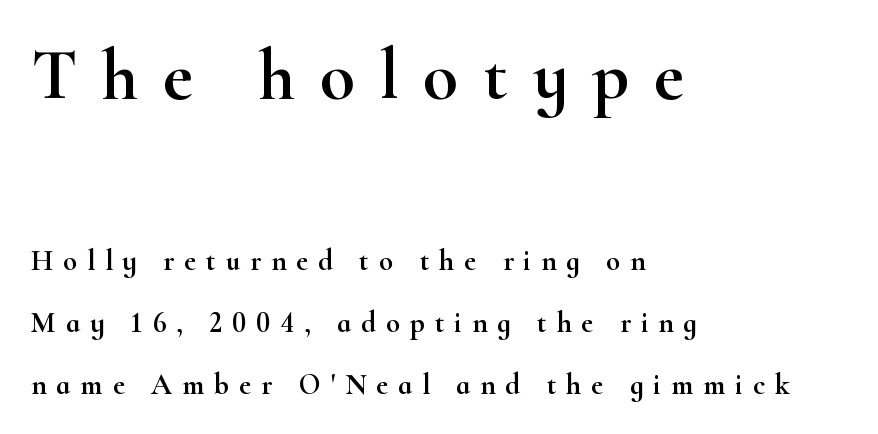
Q: Is the text italic (slanted)? A: No, it is upright.
Q: Is the typeface a serif or a sans-serif typeface? A: Serif.
Q: Is the text underlined? A: No.
Q: How is the paragraph aligned? A: Left-aligned.
Q: Is the spacing between letters normal or unusually wide? A: Unusually wide.
Q: Is the spacing between lines tight, normal or loose? A: Loose.
Q: Which block of text is set in a larger size, the first (top) or the second (bottom)? A: The first (top) one.
Q: Width (condensed, normal, or wide)? A: Wide.
Q: Stroke contrast? A: High.
Q: x-height? A: Small.
Q: Monospaced? A: No.
